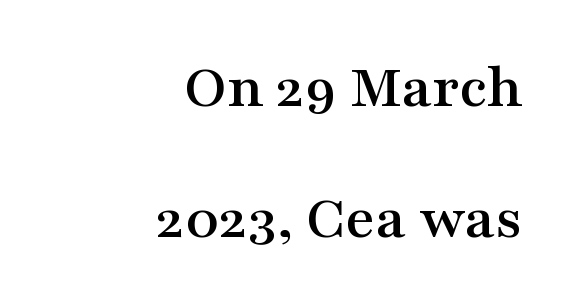
The lettering stays uniformly vertical, giving the passage a roman look. Lines of text with bare space underneath. In terms of letterform style, serifs are clearly present. Airy leading. The rendering uses natural spacing where letterforms have individual widths.
